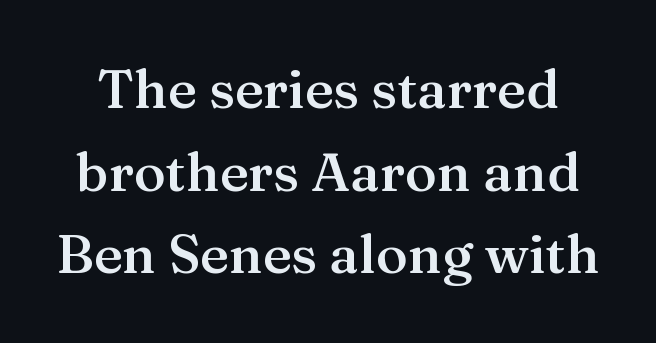
{"serif": "yes", "italic": "no", "bold": "semi", "weight": "semibold", "width": "normal", "stroke_contrast": "medium", "x_height": "medium", "monospaced": "no", "underline": "no", "line_spacing": "normal", "line_spacing_ratio": 1.53, "letter_spacing": "normal", "letter_spacing_em": 0.0, "glyph_px": 54}
